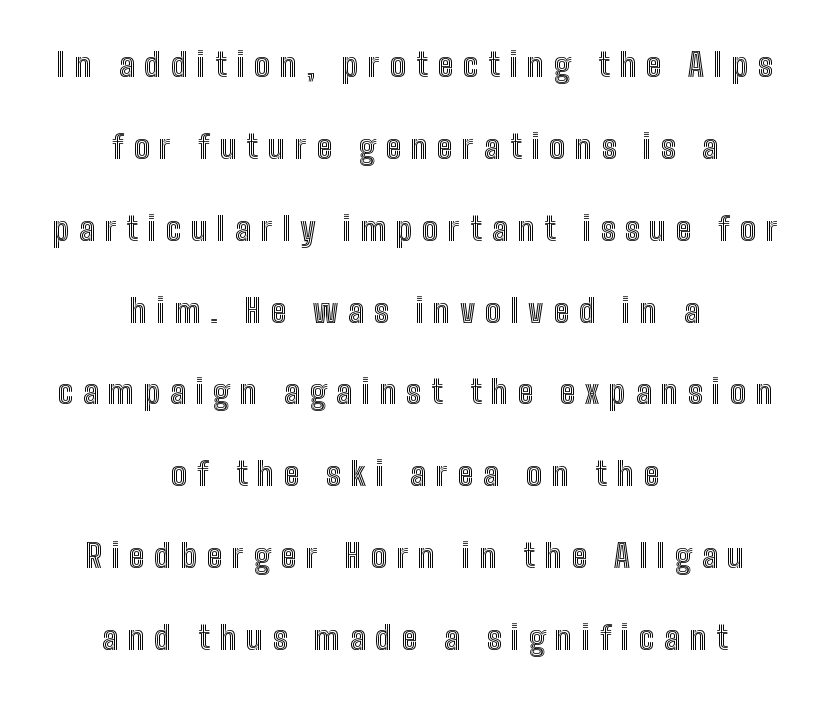
The image shows 33 px condensed type, upright; set centered, loose line spacing (2.48x), unusually wide letter spacing (+0.3 em), not underlined; a medium x-height.
